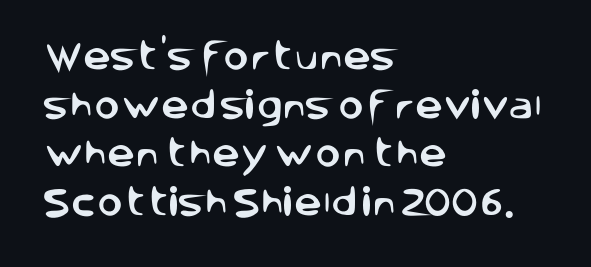
What kind of face is this? One without serifs — a sans. Does the lettering tilt? It doesn't — this is upright. The rendering anchors every line to the left-hand side. Proportional: the letters do not fall into vertical columns. A clean baseline with only descenders dipping below it. These lines keep a tight, regular rhythm from letter to letter.
